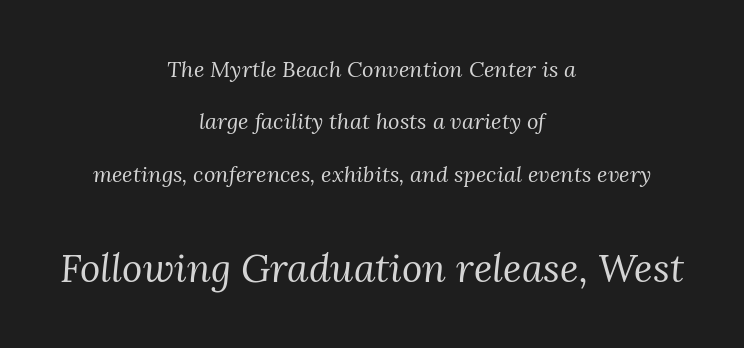
Varying glyph widths throughout — classic text-font behaviour. When letters slant like this, we call the style italic. Each line is balanced around a shared central axis. The face used here is seriffed, in the tradition of book romans. Does the leading feel generous? Absolutely, it's lavish.
